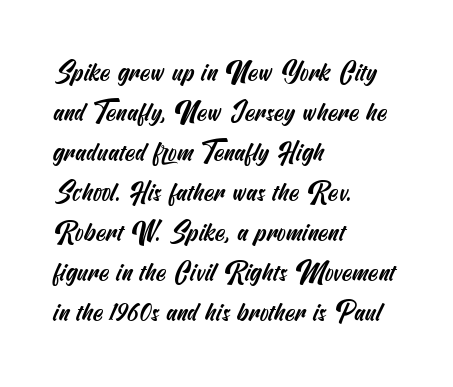
The image shows 26 px text type; set left-aligned, normal line spacing (1.54x), normal letter spacing, not underlined.
